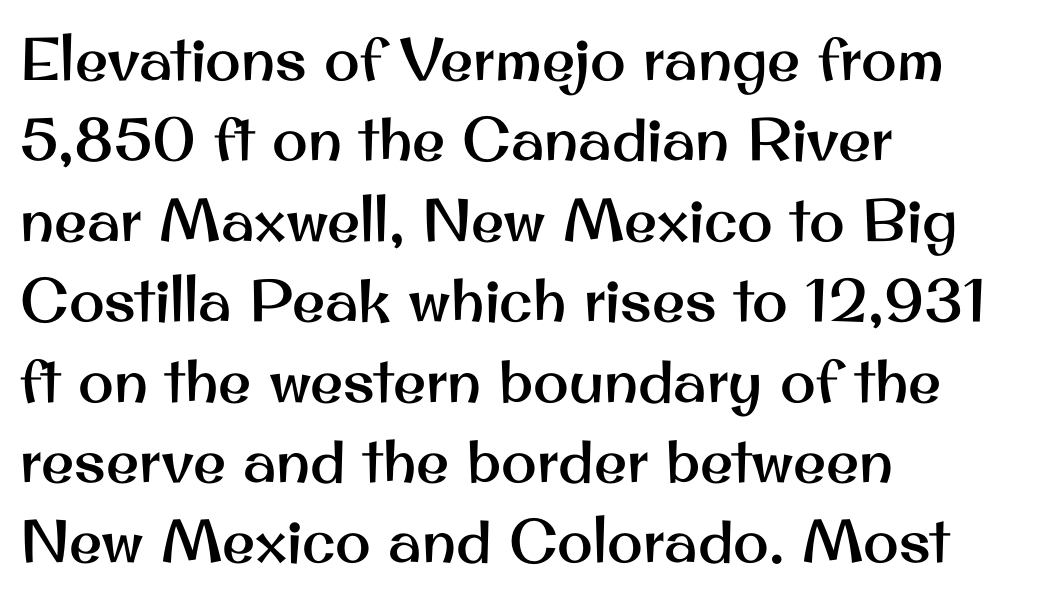
The image shows 60 px sans-serif type, upright; set left-aligned, normal line spacing (1.34x), normal letter spacing, not underlined; medium stroke contrast and a small x-height.
